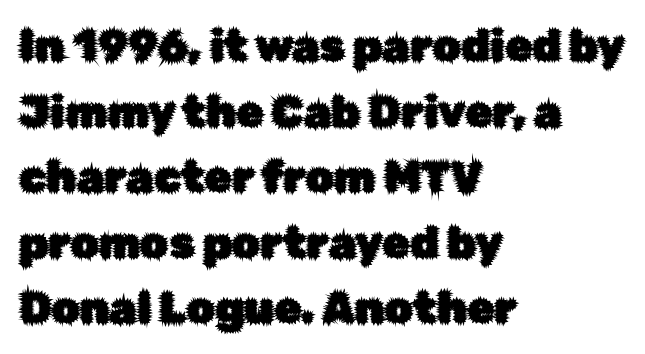
The image shows 44 px sans-serif type, upright; set left-aligned, normal line spacing (1.49x), normal letter spacing, not underlined; low stroke contrast and a medium x-height.
